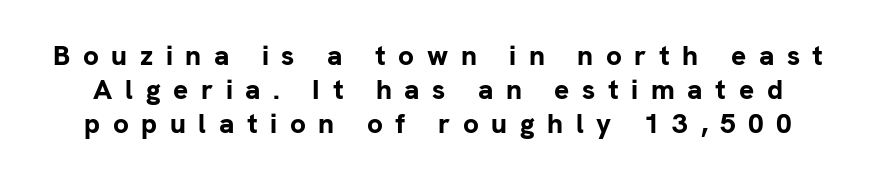
Letter spacing: wide. It's the straight-up-and-down kind of type. The passage shown is not underscored anywhere. What kind of face is this? One without serifs — a sans.
